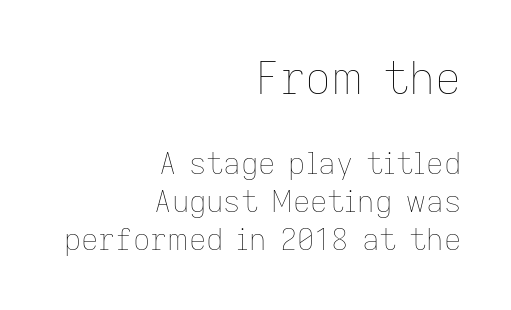
The image shows 45 px thin type, upright; set right-aligned, normal line spacing (1.28x), normal letter spacing, not underlined; the first (top) block is 1.5x larger; low stroke contrast and a medium x-height.
